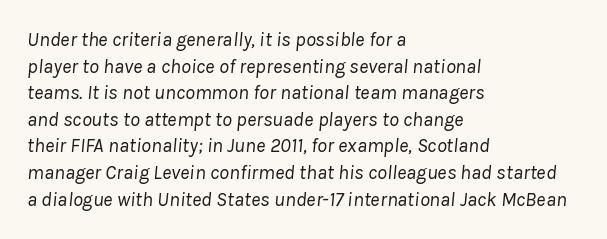
Q: Is the text bold? A: No.
Q: Is the text italic (slanted)? A: Yes, it leans right by about 8 degrees.
Q: Is the text underlined? A: No.
Q: How is the paragraph aligned? A: Left-aligned.
Q: Is the spacing between letters normal or unusually wide? A: Normal.
Q: Is the spacing between lines tight, normal or loose? A: Normal.
